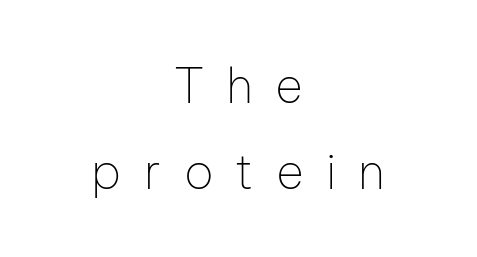
The image shows 48 px thin sans-serif type, upright; set centered, line spacing 1.79x, unusually wide letter spacing (+0.46 em), not underlined; low stroke contrast and a medium x-height.
